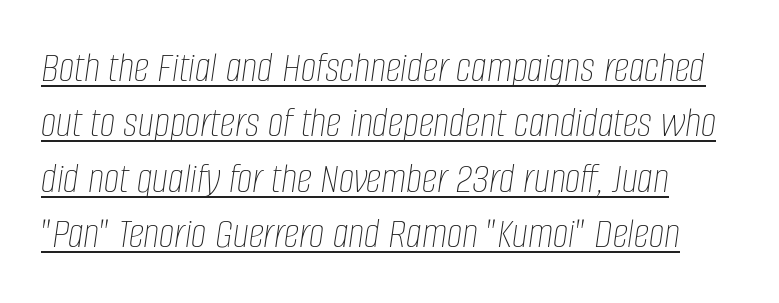
{"italic": "yes", "lean": "right", "slant_degrees": 8, "bold": "no", "weight": "thin", "width": "condensed", "stroke_contrast": "low", "x_height": "large", "monospaced": "no", "underline": "yes", "line_spacing": "normal", "line_spacing_ratio": 1.26, "letter_spacing": "normal", "letter_spacing_em": 0.0, "glyph_px": 44}
